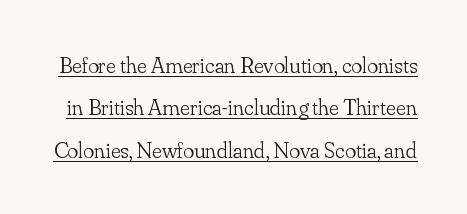
The image shows 23 px text type, upright; set line spacing 1.84x, normal letter spacing, underlined.
